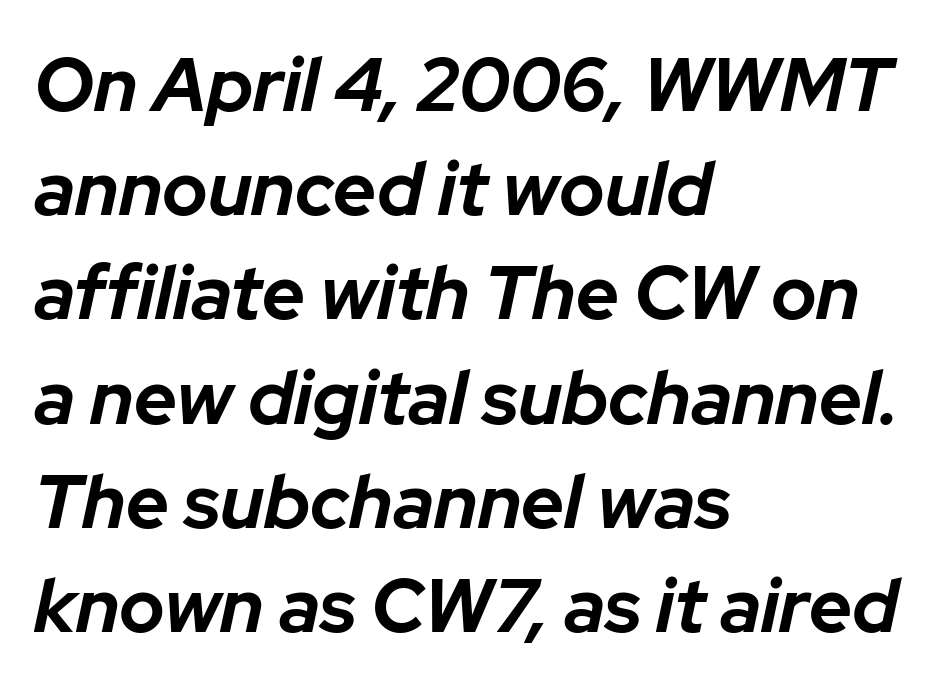
{"italic": "yes", "lean": "right", "slant_degrees": 12, "bold": "yes", "weight": "bold", "width": "normal", "stroke_contrast": "low", "x_height": "medium", "monospaced": "no", "underline": "no", "align": "left", "line_spacing": "normal", "line_spacing_ratio": 1.39, "letter_spacing": "normal", "letter_spacing_em": 0.0, "glyph_px": 75}
